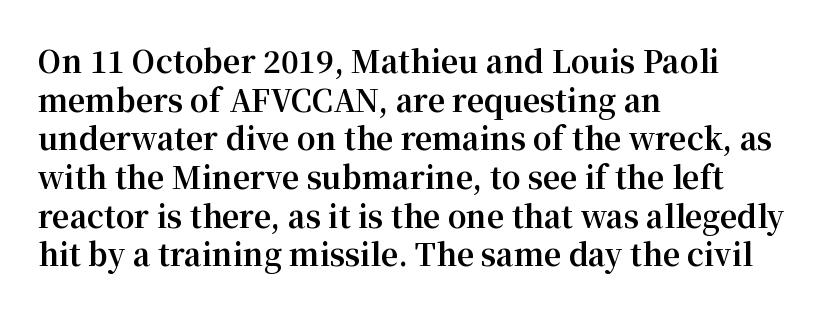
Letterform terminals end in serifs throughout the passage. The rendering anchors every line to the left-hand side. Short note: letters normally spaced. Looks like regular typesetting: each glyph gets only the width it needs. This is heavy type, rendered in bold.
